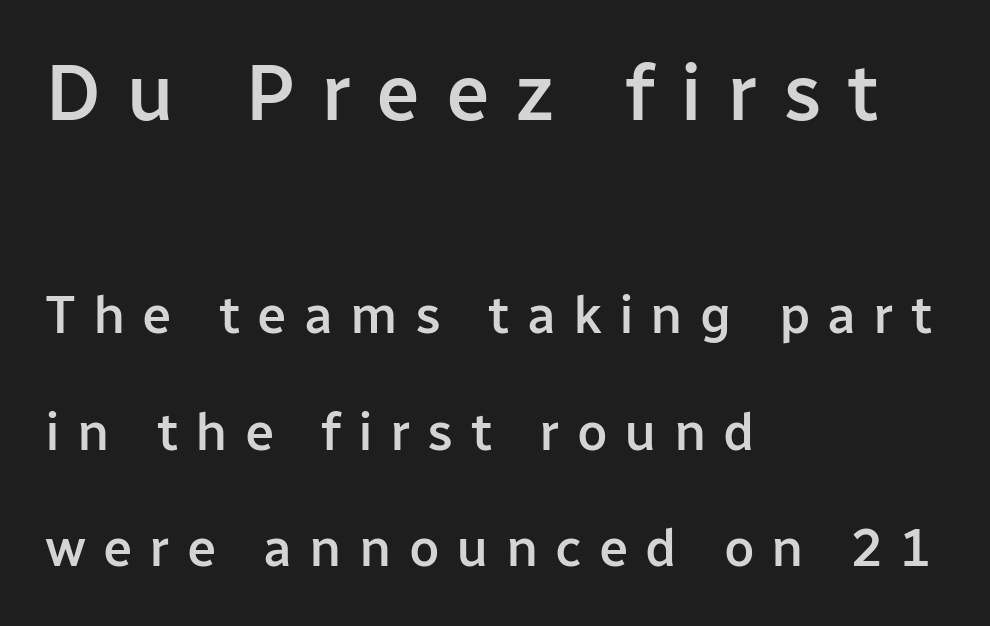
Short and long lines alike share a common starting point at left. To sum up the face: it is a sans, with no serifs. Whoever set this made the first block the dominant, larger element. A typesetter would call this proportional, since set widths differ per character.
